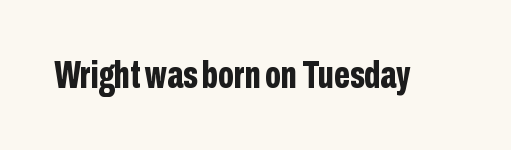
Anything drawn beneath the words? Only blank space. The rendering uses natural spacing where letterforms have individual widths. The typography opts for an upright posture over an oblique one. This sample uses a sans-serif face. Is the type bold? Yes — the strokes are clearly thick and heavy. Nothing unusual about the tracking: characters are spaced as the font intends.
